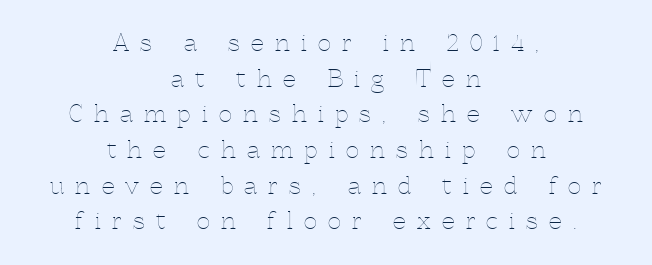
Q: Is the text bold? A: No.
Q: Is the text italic (slanted)? A: No, it is upright.
Q: Is the text underlined? A: No.
Q: How is the paragraph aligned? A: Centered.
Q: Is the spacing between letters normal or unusually wide? A: Unusually wide.
Q: Is the spacing between lines tight, normal or loose? A: Normal.
